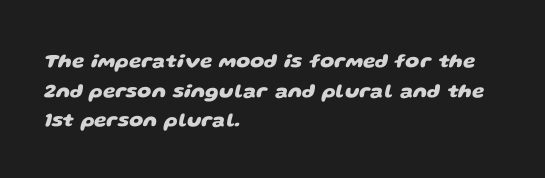
The lines are quadded left. The space beneath each line is pristine and unruled. The passage shown is emphatically bold. Successive baselines arrive at the customary interval. This sample uses plain, unmodified letter spacing.
